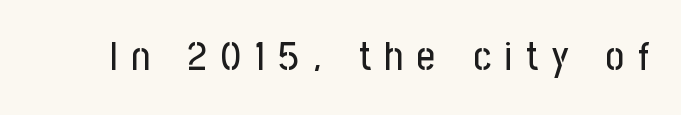
Q: Is the text italic (slanted)? A: No, it is upright.
Q: Is the typeface a serif or a sans-serif typeface? A: Sans-serif.
Q: Is the text underlined? A: No.
Q: Is the spacing between letters normal or unusually wide? A: Unusually wide.
Q: Width (condensed, normal, or wide)? A: Condensed.
Q: Stroke contrast? A: Low.
Q: x-height? A: Medium.
Q: Monospaced? A: No.
